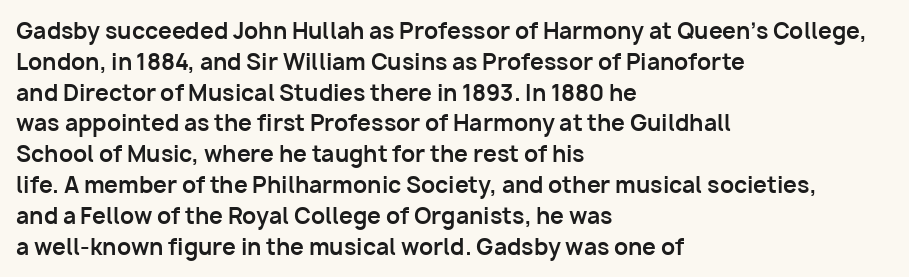
The image shows 22 px bold type, upright; set left-aligned, normal line spacing (1.4x), normal letter spacing, not underlined.
